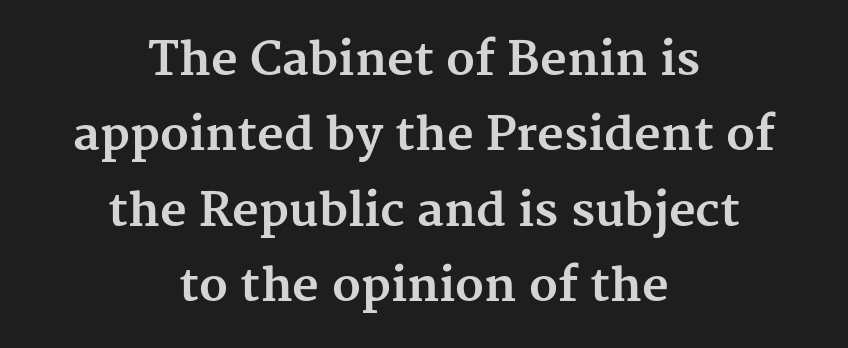
The image shows 46 px bold serif type, upright; set centered, normal line spacing (1.64x), normal letter spacing, not underlined; medium stroke contrast and a medium x-height.
